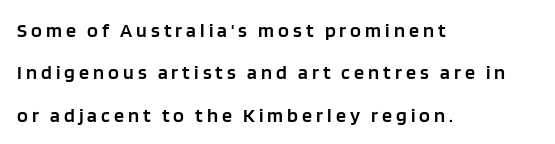
Q: Is the text bold? A: Semi-bold.
Q: Is the text italic (slanted)? A: No, it is upright.
Q: Is the text underlined? A: No.
Q: How is the paragraph aligned? A: Left-aligned.
Q: Is the spacing between letters normal or unusually wide? A: Unusually wide.
Q: Is the spacing between lines tight, normal or loose? A: Loose.
